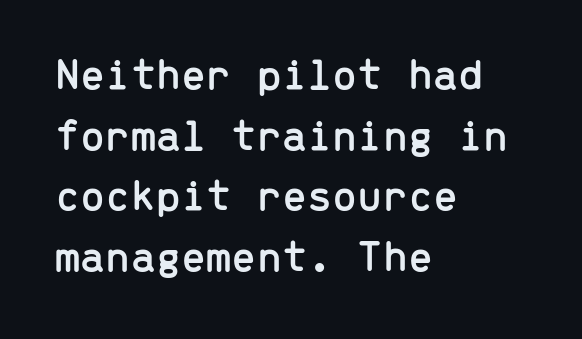
In terms of leading, this rendering sits right in the middle. Think of a typewriter: that constant character pitch is what you see here. These lines stack with their left ends in a neat column. Honestly, the letter spacing is just normal — you wouldn't notice it.
